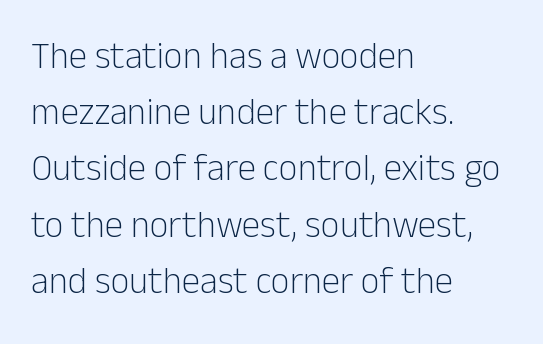
Every row of glyphs begins at an identical x-position on the left. Posture: vertical. Think of a printed novel: that variable character pitch is what you see here. The weight would be labelled regular, book, light, or lighter still.
